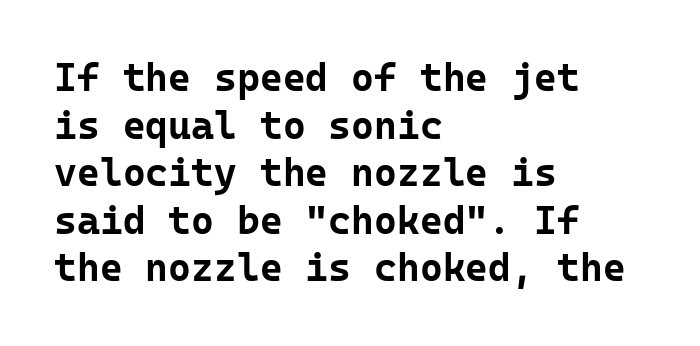
The image shows 39 px bold sans-serif type, upright, monospaced; set left-aligned, line spacing 1.22x, normal letter spacing, not underlined; low stroke contrast and a medium x-height.
